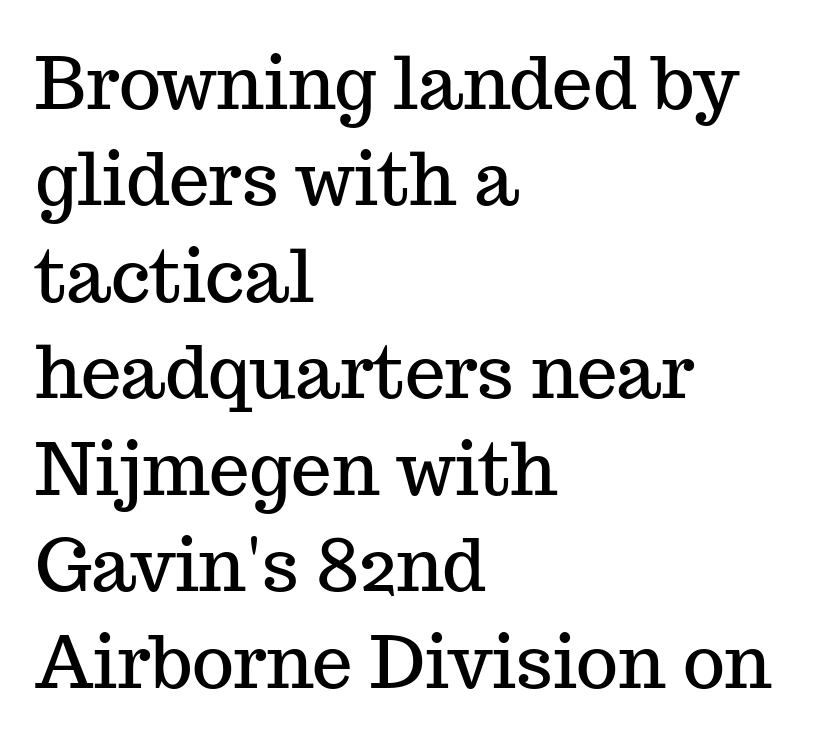
I'd call this a serif setting — the letters wear small feet. Characters follow at the spacing the type designer built in. Baseline-to-baseline distance is the conventional proportion of letter height. Underline: absent.
